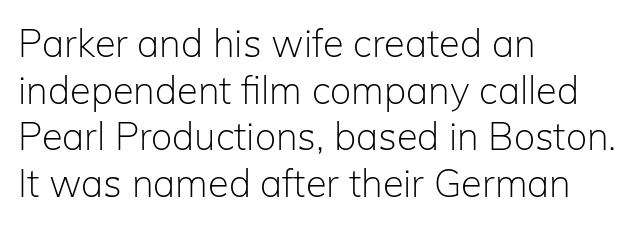
The image shows 38 px light sans-serif type, upright; set left-aligned, line spacing 1.23x, normal letter spacing, not underlined; low stroke contrast and a medium x-height.
